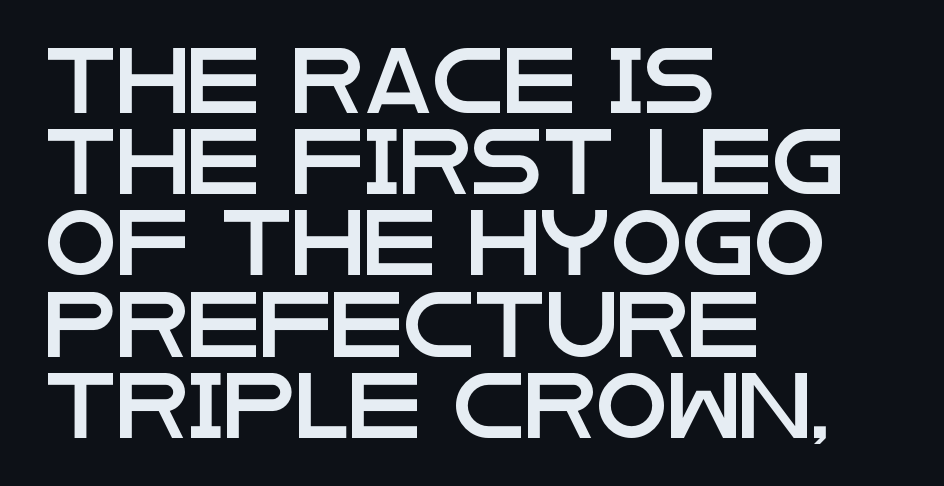
The image shows 65 px wide sans-serif type, upright; set left-aligned, normal line spacing (1.25x), normal letter spacing, not underlined; low stroke contrast and a large x-height.
